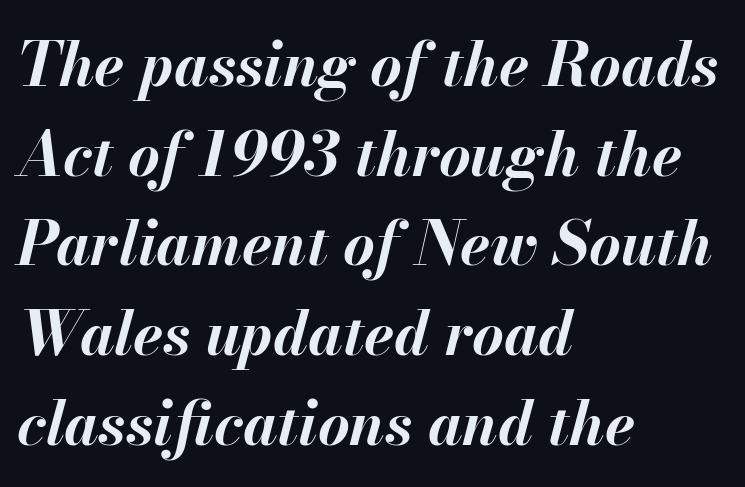
The image shows 61 px bold type, italic (leaning right); set left-aligned, normal line spacing (1.47x), normal letter spacing, not underlined; medium stroke contrast and a small x-height.
